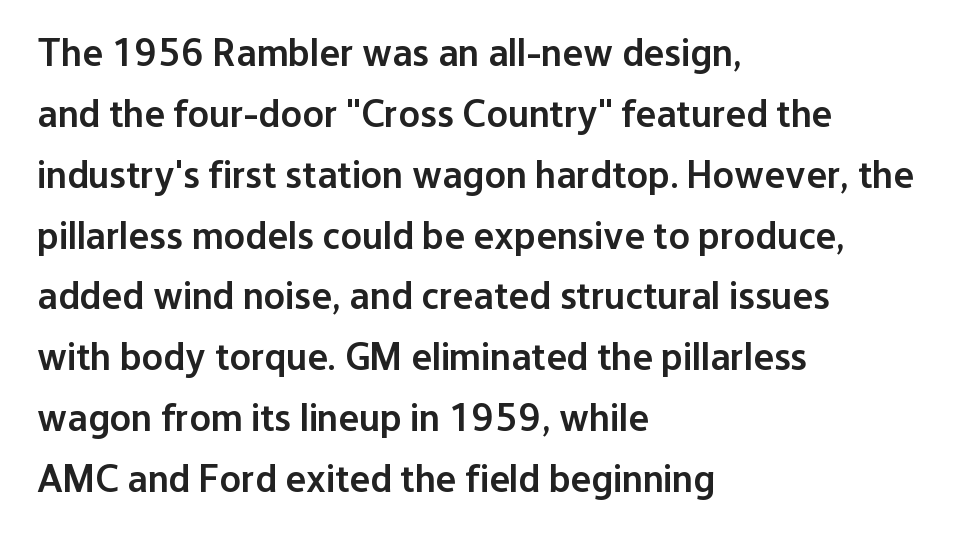
Q: Is the text bold? A: Semi-bold.
Q: Is the text italic (slanted)? A: No, it is upright.
Q: Is the typeface a serif or a sans-serif typeface? A: Sans-serif.
Q: Is the text underlined? A: No.
Q: How is the paragraph aligned? A: Left-aligned.
Q: Is the spacing between letters normal or unusually wide? A: Normal.
Q: Is the spacing between lines tight, normal or loose? A: Normal.
Q: Width (condensed, normal, or wide)? A: Normal.
Q: Stroke contrast? A: Low.
Q: x-height? A: Medium.
Q: Monospaced? A: No.
